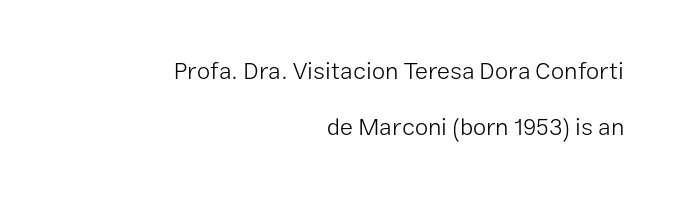
The strokes carry an ordinary text weight at most. Is there any slant? The stems are plumb. The face used here is rendered with its standard letterfit. A student would call this right alignment; a typographer would say flush right, rag left.
